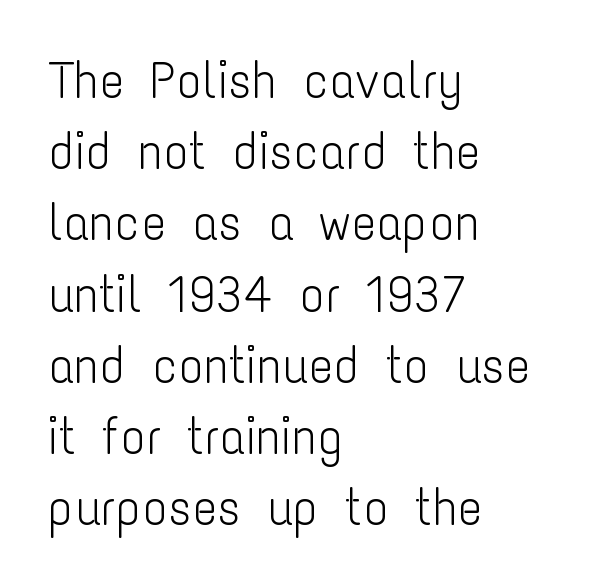
Q: Is the text bold? A: No.
Q: Is the text italic (slanted)? A: No, it is upright.
Q: Is the typeface a serif or a sans-serif typeface? A: Sans-serif.
Q: Is the text underlined? A: No.
Q: How is the paragraph aligned? A: Left-aligned.
Q: Is the spacing between letters normal or unusually wide? A: Normal.
Q: Is the spacing between lines tight, normal or loose? A: Normal.
Q: Width (condensed, normal, or wide)? A: Condensed.
Q: Stroke contrast? A: Low.
Q: x-height? A: Medium.
Q: Monospaced? A: No.
